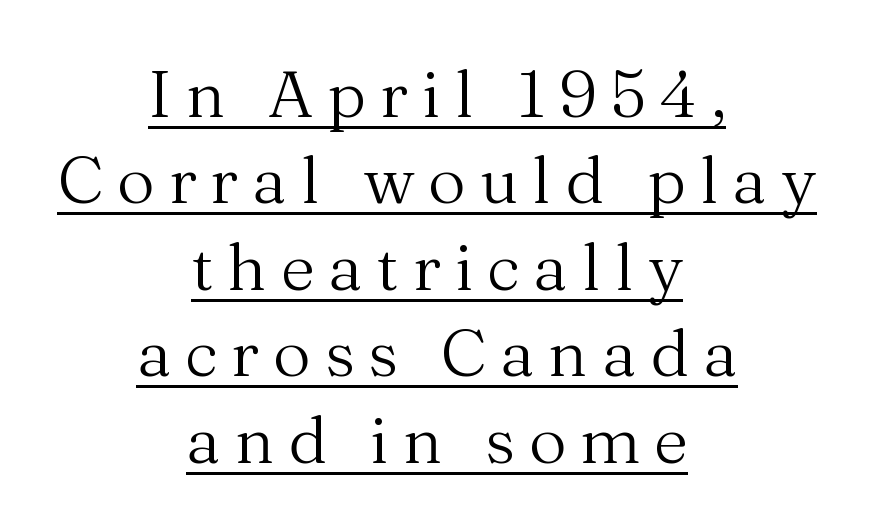
Does a line run under the words? Yes, clearly. Spacing verdict: proportional, widths tailored to each character. Rendered with straight, roman letterforms. Notice how the passage keeps no hard edge, just a central spine. Caption: face not bold, strokes unweighted.
